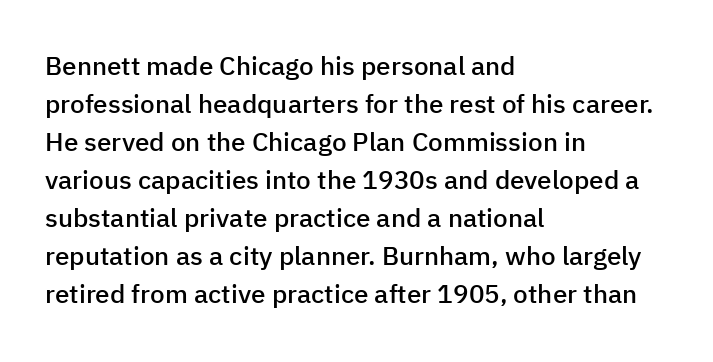
{"italic": "no", "bold": "semi", "underline": "no", "align": "left", "line_spacing": "normal", "line_spacing_ratio": 1.46, "letter_spacing": "normal", "letter_spacing_em": 0.0, "glyph_px": 26}
